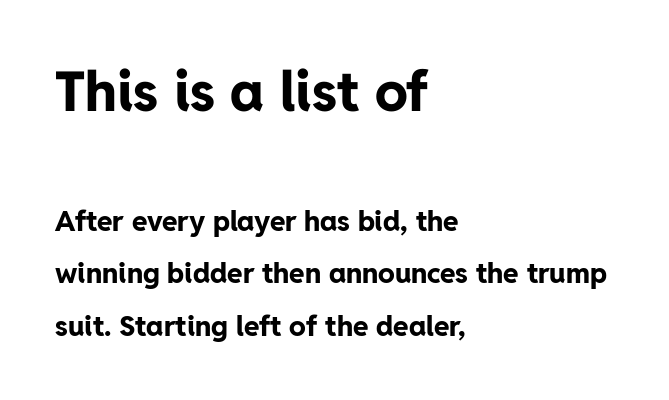
These lines keep a tight, regular rhythm from letter to letter. Characters remain perfectly vertical along every line. Between these two stacked blocks, the higher one wins on size. A student would call this left alignment; a typographer would say flush left, rag right. Anything drawn beneath the words? Only blank space. The font family rendered here belongs to the sans-serif group.
